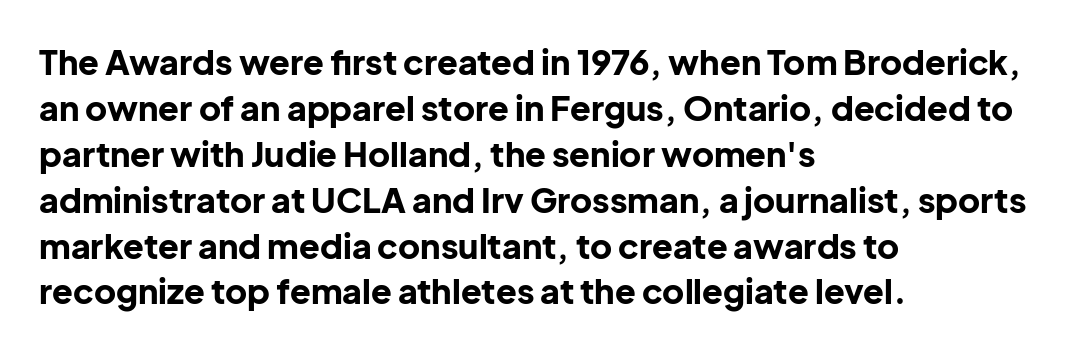
{"serif": "no", "italic": "no", "bold": "yes", "weight": "bold", "width": "normal", "stroke_contrast": "low", "x_height": "medium", "monospaced": "no", "underline": "no", "align": "left", "line_spacing": "normal", "line_spacing_ratio": 1.35, "letter_spacing": "normal", "letter_spacing_em": 0.0, "glyph_px": 34}
